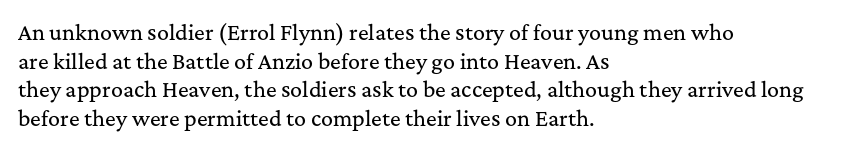
The image shows 20 px text type, upright; set left-aligned, normal line spacing (1.43x), normal letter spacing, not underlined.
